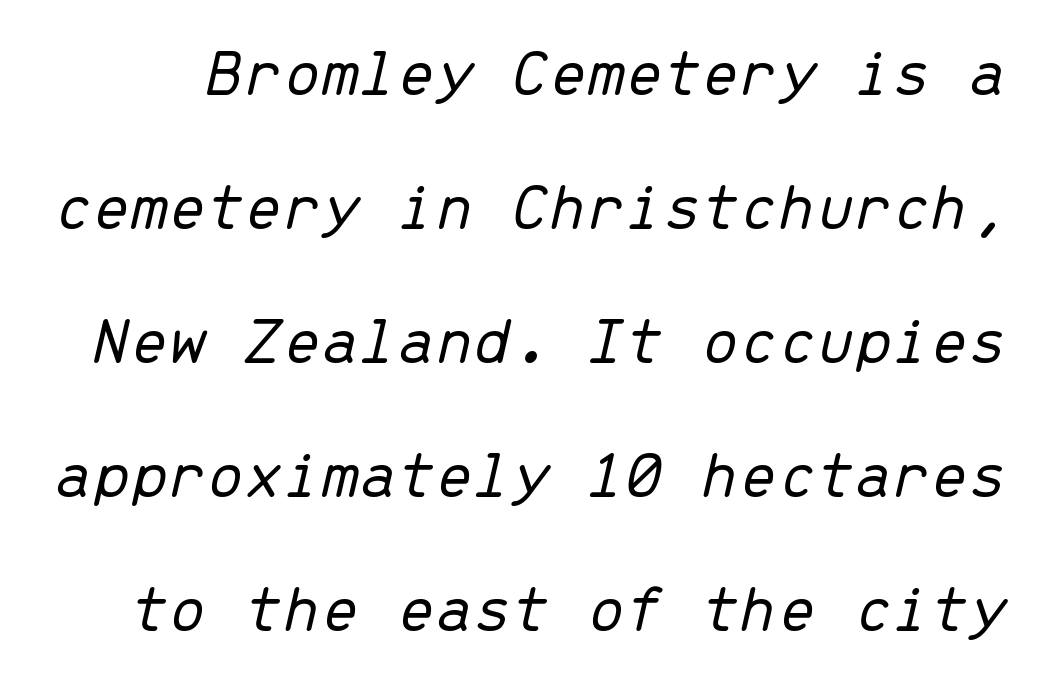
{"italic": "yes", "lean": "right", "slant_degrees": 13, "bold": "no", "weight": "light", "width": "normal", "stroke_contrast": "low", "x_height": "medium", "monospaced": "yes", "underline": "no", "line_spacing": "loose", "line_spacing_ratio": 1.97, "letter_spacing": "normal", "letter_spacing_em": 0.0, "glyph_px": 68}
